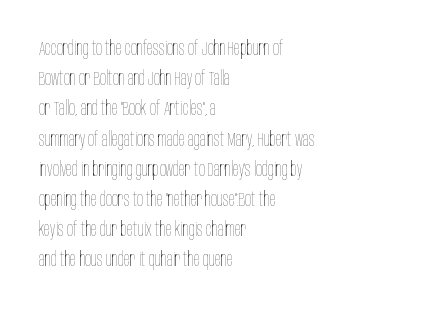
Q: Is the text bold? A: No.
Q: Is the text italic (slanted)? A: No, it is upright.
Q: Is the text underlined? A: No.
Q: How is the paragraph aligned? A: Left-aligned.
Q: Is the spacing between letters normal or unusually wide? A: Normal.
Q: Is the spacing between lines tight, normal or loose? A: Normal.
